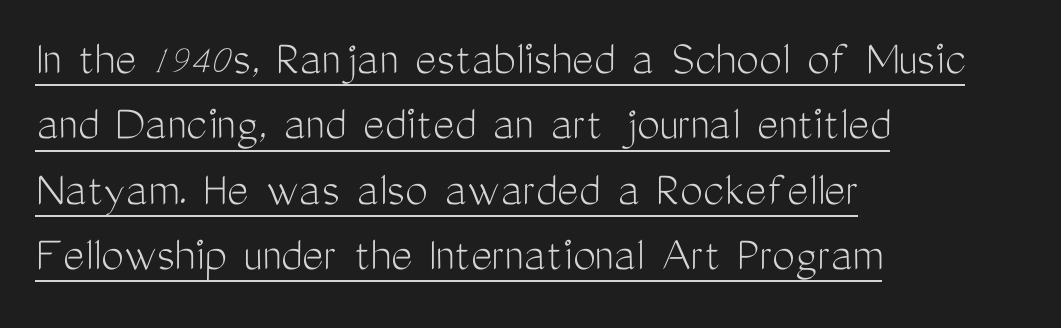
Ascenders rise straight up at ninety degrees. Caption: standard tracking, unaltered. To sum up the face: it is a sans, with no serifs. The rendering uses natural spacing where letterforms have individual widths. The passage shown is underscored from start to finish. This sample keeps an unexceptional amount of space between lines.
